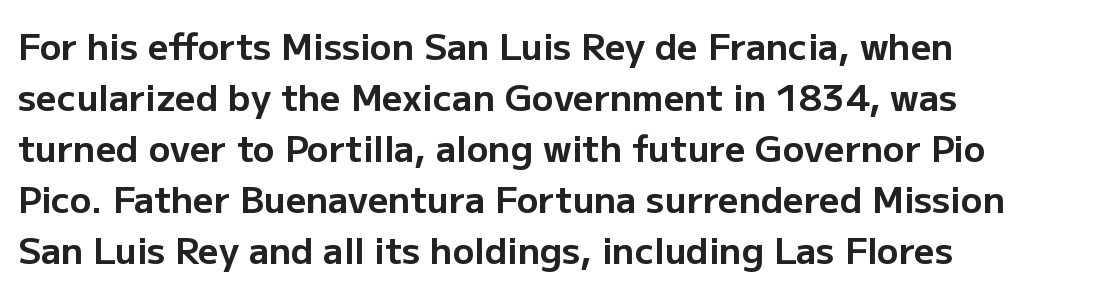
The type family on display is of the sans-serif kind. The rows are spaced the way most documents space them. Check under the words: just untouched page. Caption: multi-line text, flush left, ragged right. These lines are rendered in a variable-pitch font. In terms of posture, this sample is upright.
